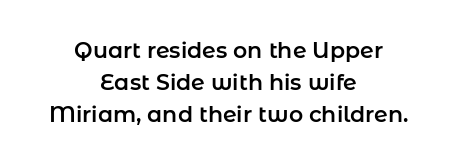
{"italic": "no", "underline": "no", "align": "center", "line_spacing": "normal", "line_spacing_ratio": 1.45, "letter_spacing": "normal", "letter_spacing_em": 0.0, "glyph_px": 22}
